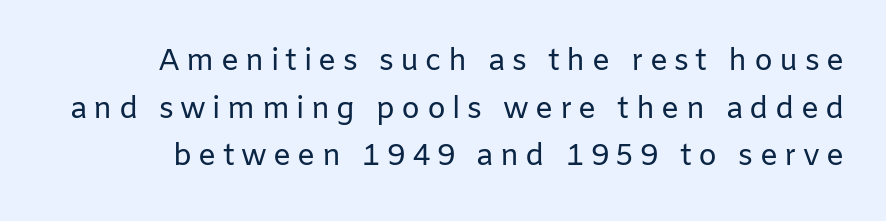
Ascenders rise straight up at ninety degrees. Loose tracking; the words dissolve into strings of separated letters. Underline: absent. This sample keeps an unexceptional amount of space between lines.
